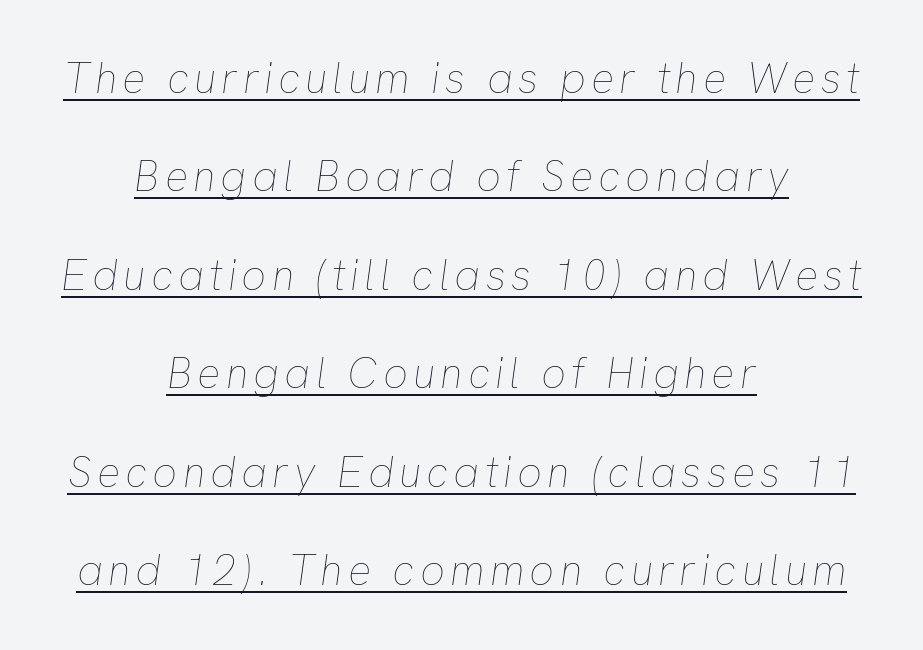
The weight would be labelled regular, book, light, or lighter still. A rule runs beneath these lines of type. Interline gaps are noticeably wide in this sample. Does the lettering tilt? It does — this is italic.
